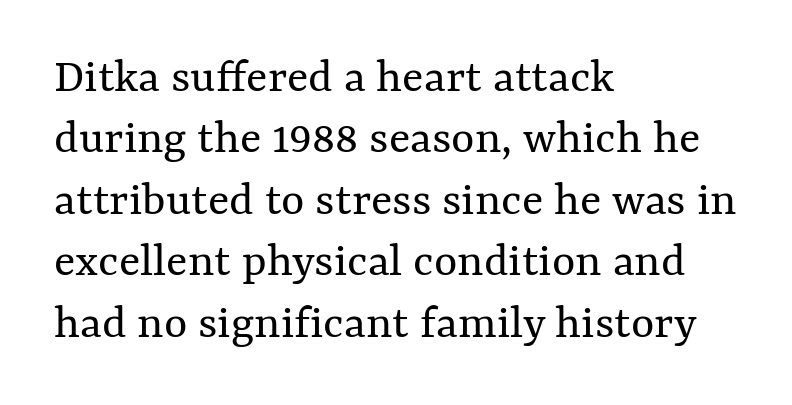
{"italic": "no", "bold": "no", "weight": "regular", "width": "normal", "stroke_contrast": "medium", "x_height": "medium", "monospaced": "no", "underline": "no", "align": "left", "line_spacing_ratio": 1.23, "letter_spacing": "normal", "letter_spacing_em": 0.0, "glyph_px": 50}
